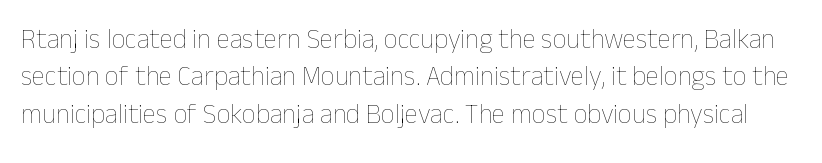
The image shows 27 px text type, upright; set normal line spacing (1.38x), normal letter spacing, not underlined.
